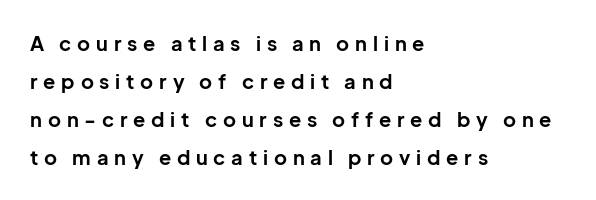
The image shows 20 px bold type, upright; set left-aligned, loose line spacing (1.9x), unusually wide letter spacing (+0.29 em), not underlined.
